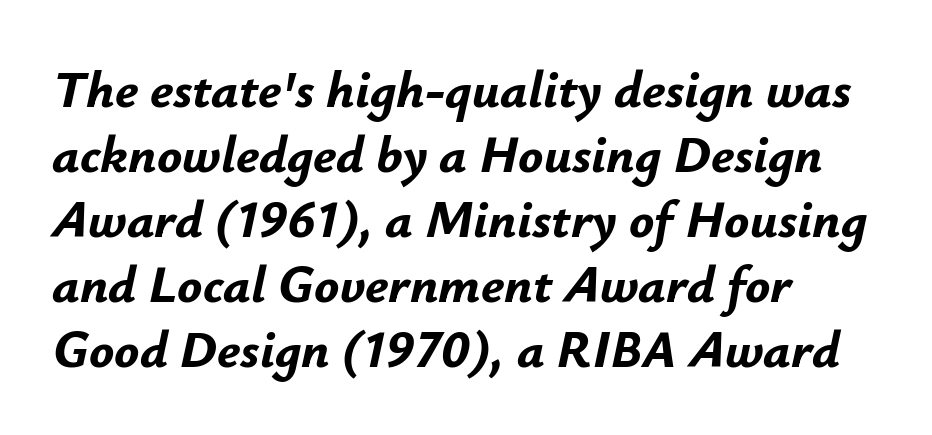
Q: Is the text bold? A: Yes.
Q: Is the text italic (slanted)? A: Yes, it leans right by about 12 degrees.
Q: Is the text underlined? A: No.
Q: How is the paragraph aligned? A: Left-aligned.
Q: Is the spacing between letters normal or unusually wide? A: Normal.
Q: Is the spacing between lines tight, normal or loose? A: Normal.
Q: Width (condensed, normal, or wide)? A: Normal.
Q: Stroke contrast? A: Low.
Q: x-height? A: Small.
Q: Monospaced? A: No.
